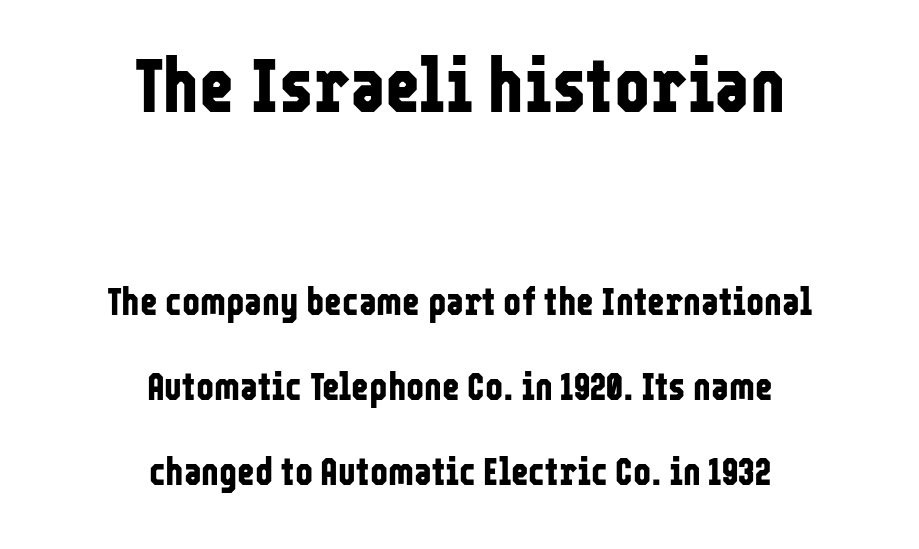
The image shows 76 px bold, condensed sans-serif type, upright; set centered, loose line spacing (2.24x), normal letter spacing, not underlined; the first (top) block is 2.0x larger; low stroke contrast and a medium x-height.
